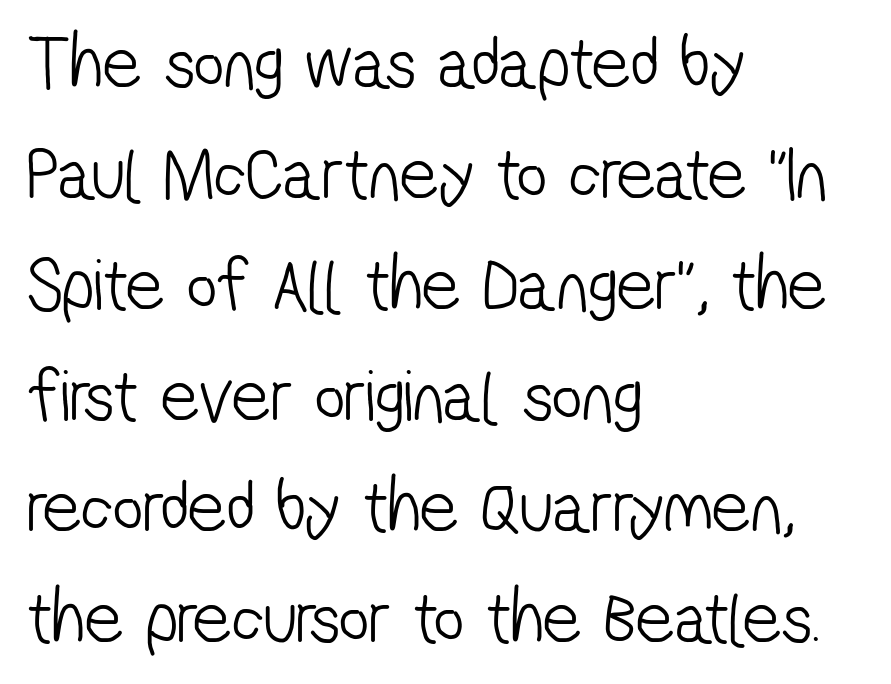
The image shows 75 px light, condensed sans-serif type; set left-aligned, normal line spacing (1.48x), normal letter spacing, not underlined; low stroke contrast and a medium x-height.
